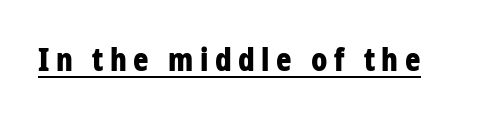
You can tell from the bare stems that sans-serif type was used. Underline: present. Every character sits straight up, as roman type does. The face used here is rendered with a markedly widened letterfit.
